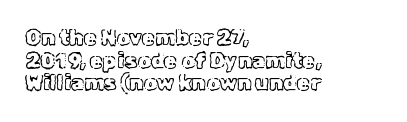
One-word summary of the alignment: left. Beneath every word, the page is bare. In terms of posture, this sample is upright. Each word holds together tightly as a unit, with standard inter-letter gaps. Vertically, the passage feels compressed, each row crowding the next.
